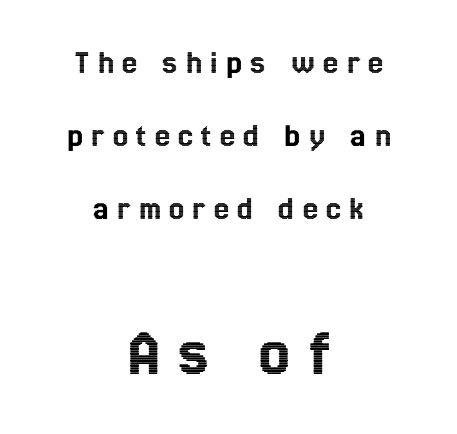
Honestly, the letter spacing is so wide it's the main thing you notice. Compared with typical paragraphs, the rows here are farther apart. A typesetter would call this proportional, since set widths differ per character. The passage is arranged like a title page — every line centered.
